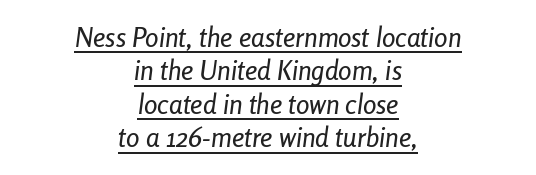
Q: Is the text italic (slanted)? A: Yes, it leans right by about 8 degrees.
Q: Is the text underlined? A: Yes.
Q: How is the paragraph aligned? A: Centered.
Q: Is the spacing between letters normal or unusually wide? A: Normal.
